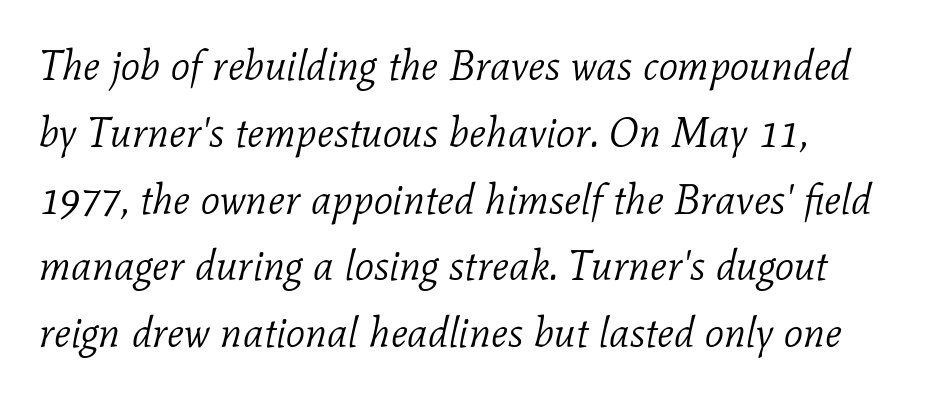
{"serif": "yes", "italic": "yes", "lean": "right", "slant_degrees": 11, "bold": "no", "weight": "light", "width": "normal", "stroke_contrast": "low", "x_height": "medium", "monospaced": "no", "underline": "no", "align": "left", "line_spacing": "normal", "line_spacing_ratio": 1.59, "letter_spacing": "normal", "letter_spacing_em": 0.0, "glyph_px": 42}
